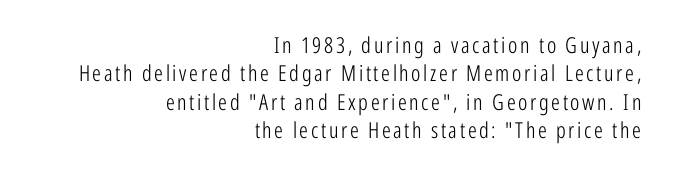
The image shows 22 px text type, upright; set right-aligned, normal line spacing (1.29x), not underlined.
